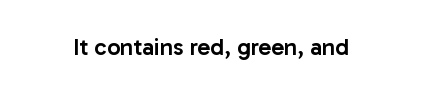
Q: Is the text bold? A: Semi-bold.
Q: Is the text italic (slanted)? A: No, it is upright.
Q: Is the text underlined? A: No.
Q: Is the spacing between letters normal or unusually wide? A: Normal.
